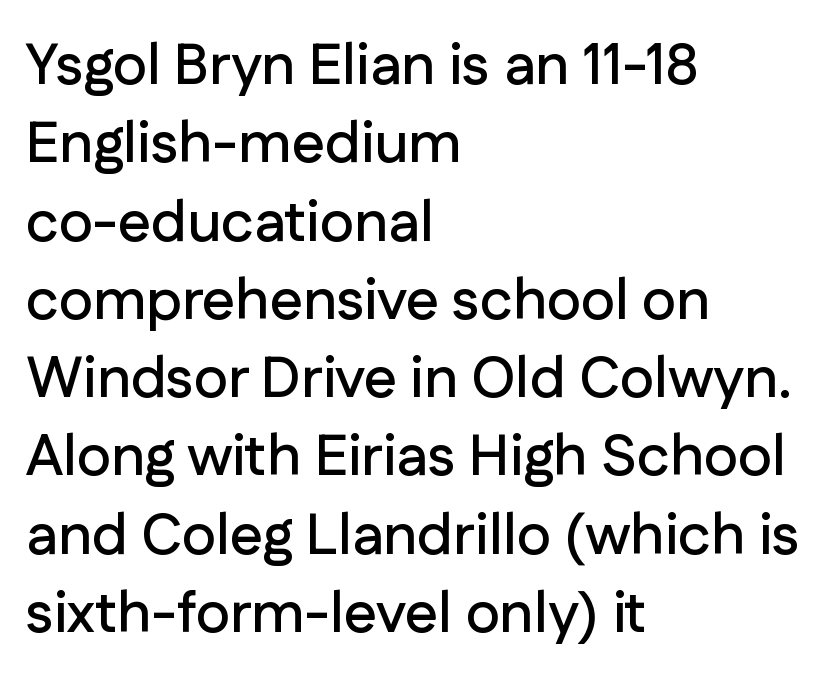
The image shows 58 px sans-serif type, upright; set left-aligned, normal line spacing (1.35x), normal letter spacing, not underlined; low stroke contrast and a medium x-height.
